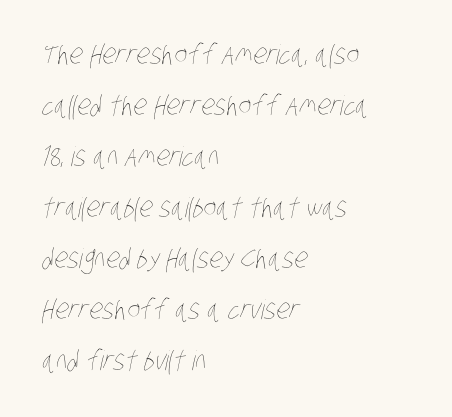
Q: Is the text bold? A: No.
Q: Is the text underlined? A: No.
Q: How is the paragraph aligned? A: Left-aligned.
Q: Is the spacing between letters normal or unusually wide? A: Normal.
